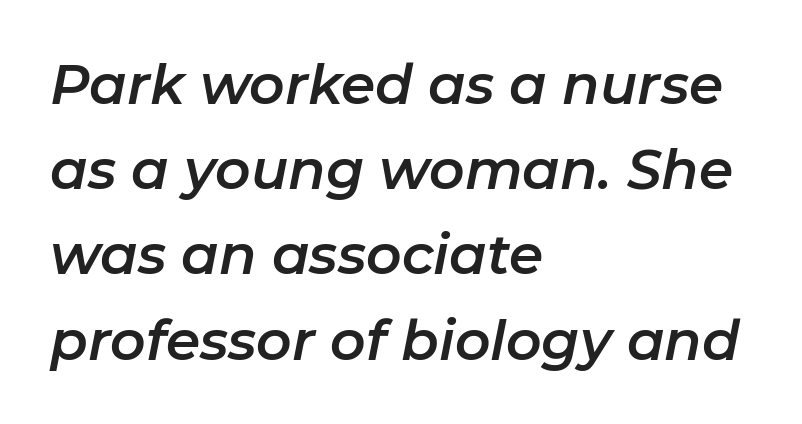
Q: Is the text italic (slanted)? A: Yes, it leans right by about 11 degrees.
Q: Is the text underlined? A: No.
Q: How is the paragraph aligned? A: Left-aligned.
Q: Is the spacing between letters normal or unusually wide? A: Normal.
Q: Is the spacing between lines tight, normal or loose? A: Normal.
Q: Width (condensed, normal, or wide)? A: Normal.
Q: Stroke contrast? A: Low.
Q: x-height? A: Medium.
Q: Monospaced? A: No.
